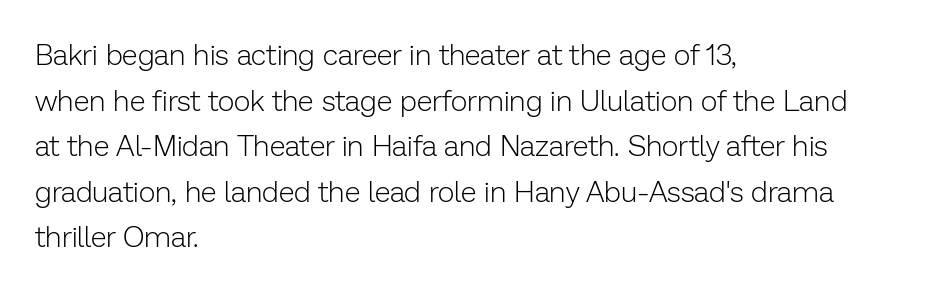
No italicization has been applied; the sample stays upright. In terms of leading, this rendering sits right in the middle. These lines keep a tight, regular rhythm from letter to letter. In terms of letterform style, serifs are entirely absent. The space beneath each line is pristine and unruled.
